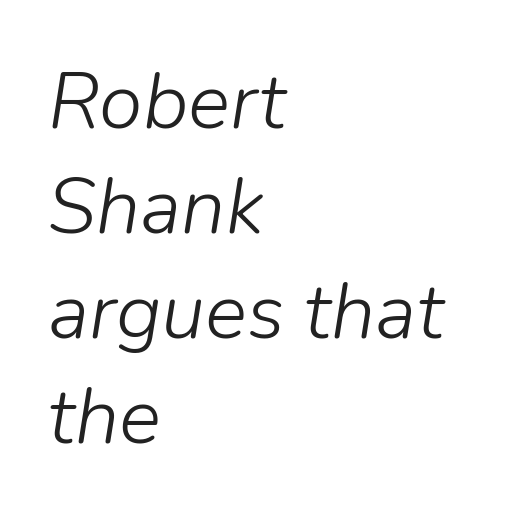
The image shows 79 px light type, italic (leaning right); set left-aligned, normal line spacing (1.33x), normal letter spacing, not underlined; low stroke contrast and a medium x-height.
